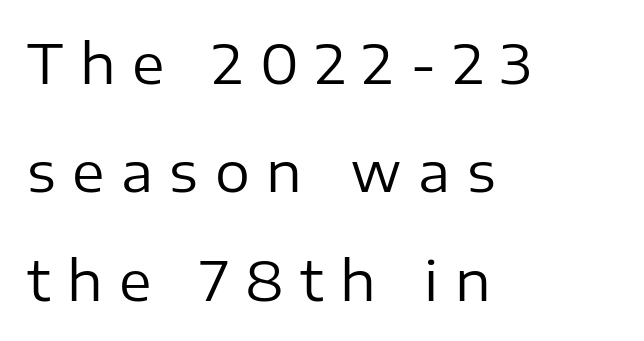
Horizontal bands of white between lines are thick stripes. You could not count columns in this text — the font is proportionally spaced. Ink coverage per letter is moderate at most. Leftover space on each line is placed entirely after the last word.
